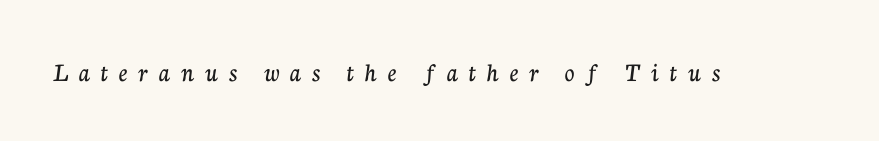
The image shows 27 px text type; set unusually wide letter spacing (+0.4 em), not underlined.
